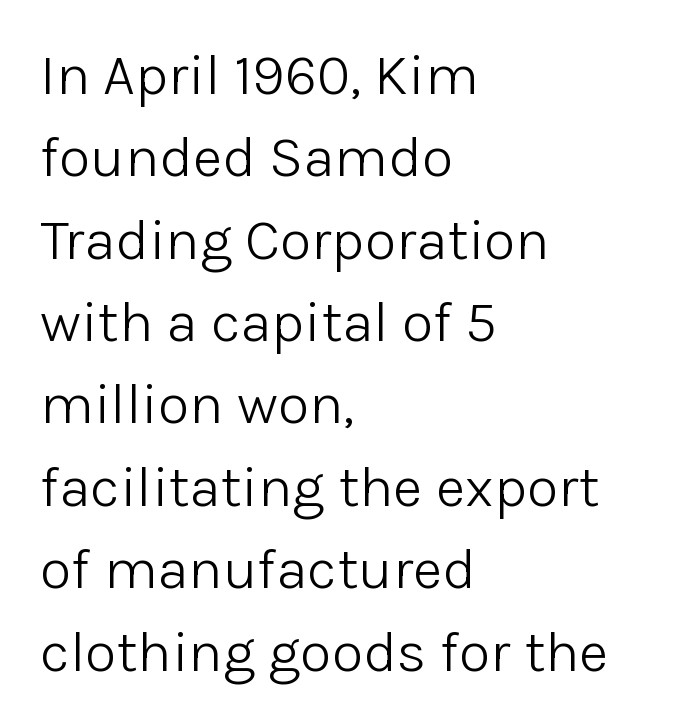
The image shows 58 px light sans-serif type, upright; set left-aligned, normal line spacing (1.42x), normal letter spacing, not underlined; low stroke contrast and a medium x-height.
